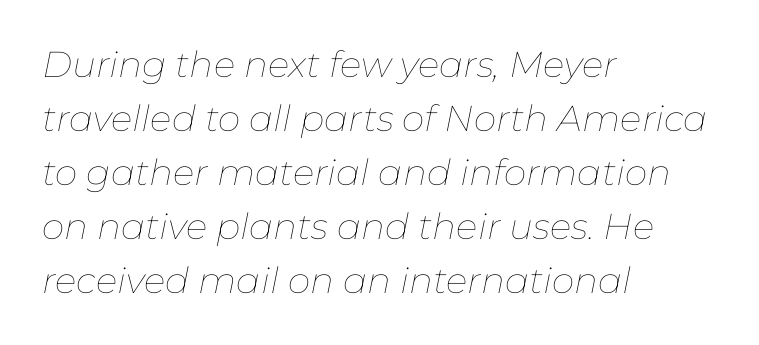
The image shows 36 px thin type, italic (leaning right); set left-aligned, normal line spacing (1.5x), normal letter spacing, not underlined; low stroke contrast and a medium x-height.
